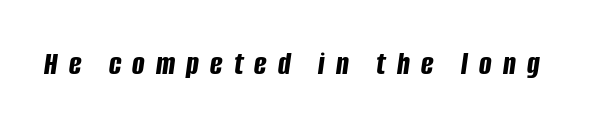
{"italic": "yes", "lean": "right", "slant_degrees": 8, "bold": "yes", "weight": "bold", "width": "condensed", "stroke_contrast": "low", "x_height": "large", "monospaced": "no", "underline": "no", "letter_spacing": "wide", "letter_spacing_em": 0.34, "glyph_px": 33}
